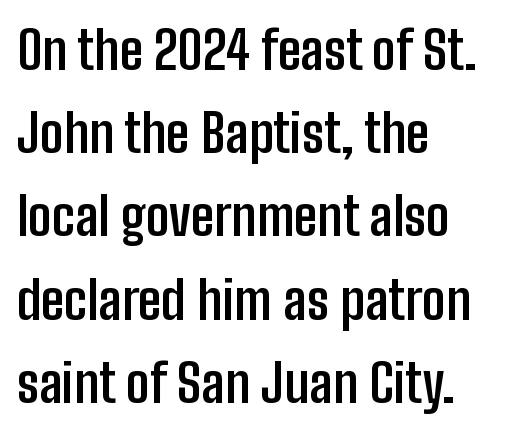
The letters are bold, with thick, heavy strokes. Just letters on the line, the space beneath them empty. I'd call this a sans setting — the letters go barefoot. Upright lettering throughout. The designer left line spacing at the default.
